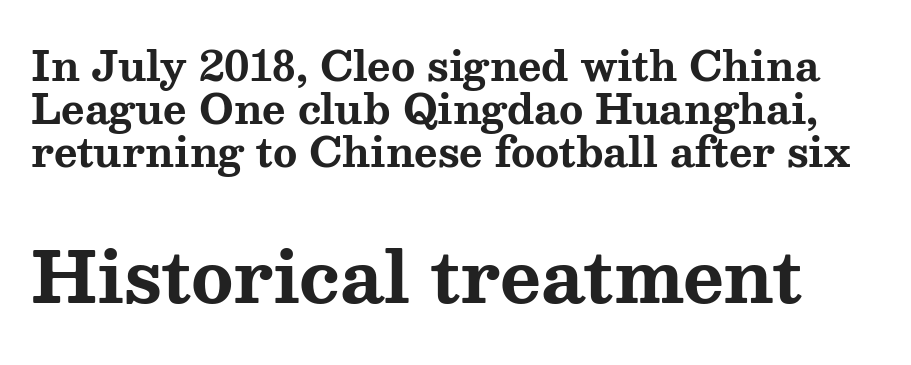
The image shows 70 px bold, wide serif type, upright; set tight line spacing (1.07x), normal letter spacing, not underlined; the second (bottom) block is 1.75x larger; medium stroke contrast and a medium x-height.
